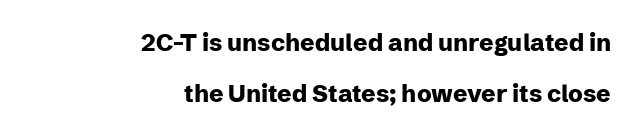
Q: Is the text bold? A: Yes.
Q: Is the text italic (slanted)? A: No, it is upright.
Q: Is the text underlined? A: No.
Q: How is the paragraph aligned? A: Right-aligned.
Q: Is the spacing between letters normal or unusually wide? A: Normal.
Q: Is the spacing between lines tight, normal or loose? A: Loose.
